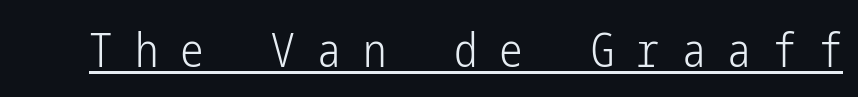
Type style note: lacks serifs. Ascenders rise straight up at ninety degrees. Decoration check: the copy is underlined. Here the glyphs are tracked loosely, breaking word shapes into spaced letters.
